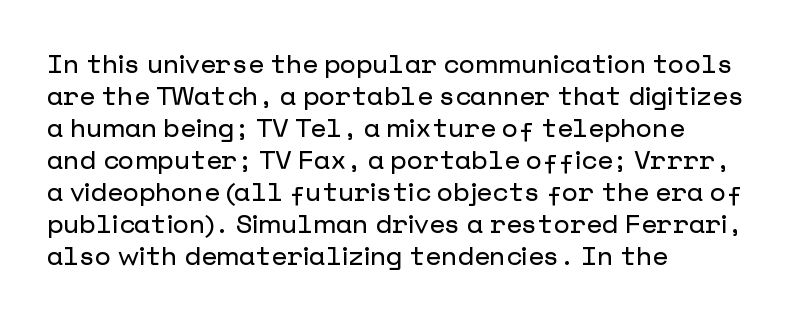
Standard letterfit; no display-style spreading of the glyphs. The string is rendered with underlining switched off. Compared with a centered layout, this one pins lines to the left instead. Vertical strokes here are truly vertical.
